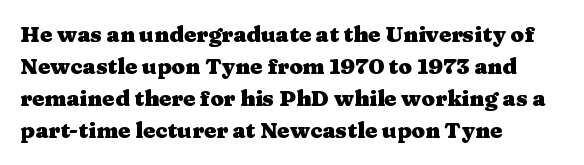
{"italic": "no", "bold": "yes", "underline": "no", "align": "left", "line_spacing": "normal", "line_spacing_ratio": 1.46, "letter_spacing": "normal", "letter_spacing_em": 0.0, "glyph_px": 22}
